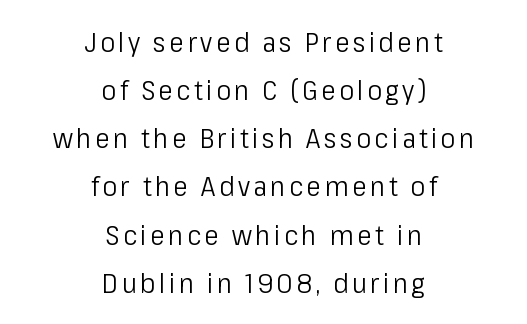
{"serif": "no", "italic": "no", "bold": "no", "weight": "light", "width": "condensed", "stroke_contrast": "low", "x_height": "medium", "monospaced": "no", "underline": "no", "align": "center", "line_spacing_ratio": 1.72, "glyph_px": 28}
